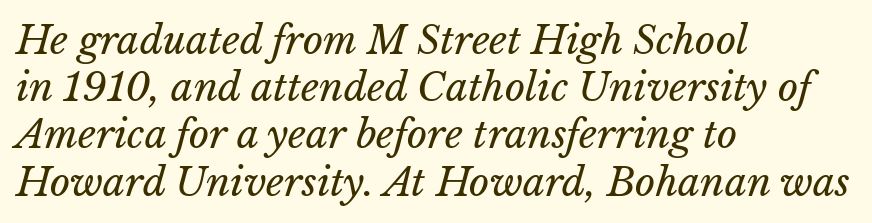
The image shows 39 px regular-weight type; set left-aligned, line spacing 1.21x, normal letter spacing, not underlined; low stroke contrast and a medium x-height.
